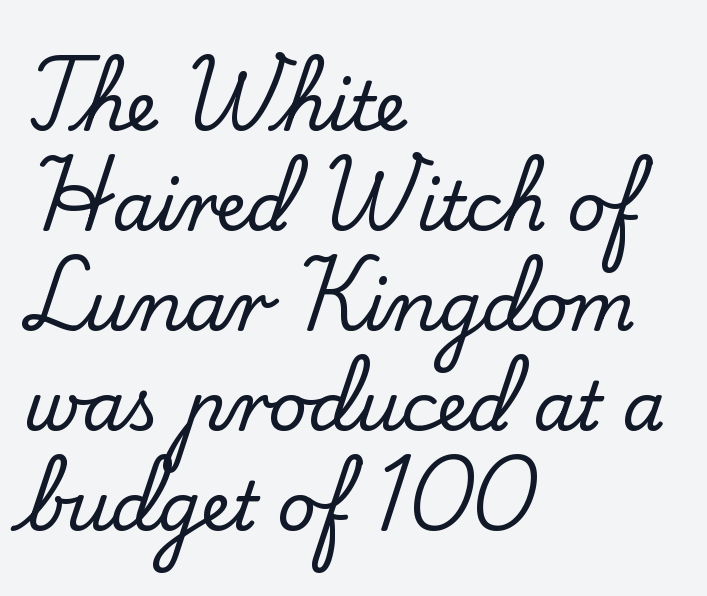
{"serif": "yes", "width": "normal", "stroke_contrast": "low", "x_height": "small", "monospaced": "no", "underline": "no", "align": "left", "line_spacing": "normal", "line_spacing_ratio": 1.47, "letter_spacing": "normal", "letter_spacing_em": 0.0, "glyph_px": 68}
